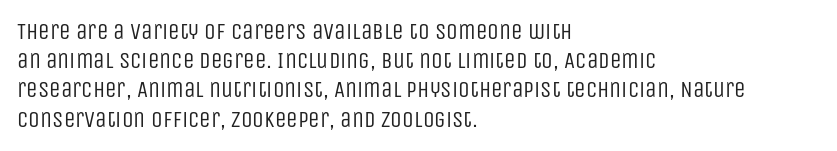
{"italic": "no", "bold": "no", "underline": "no", "align": "left", "line_spacing": "normal", "line_spacing_ratio": 1.27, "letter_spacing": "normal", "letter_spacing_em": 0.0, "glyph_px": 23}
